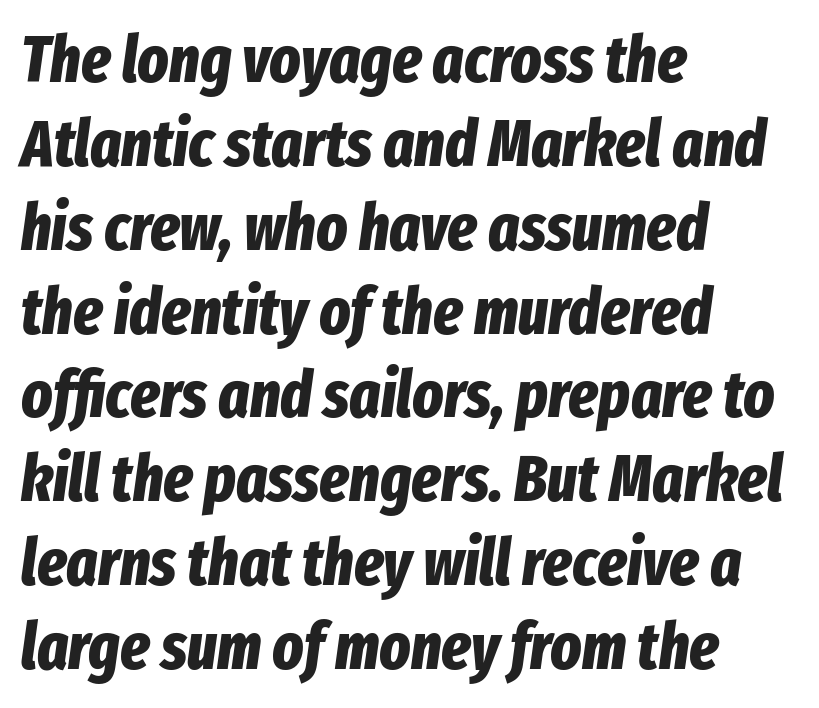
{"italic": "yes", "lean": "right", "slant_degrees": 8, "bold": "yes", "weight": "bold", "width": "condensed", "stroke_contrast": "low", "x_height": "medium", "monospaced": "no", "underline": "no", "align": "left", "line_spacing": "normal", "line_spacing_ratio": 1.29, "letter_spacing": "normal", "letter_spacing_em": 0.0, "glyph_px": 65}
